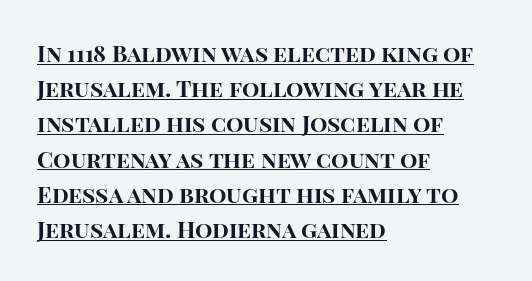
Each line of the rendering has a horizontal stroke beneath the glyphs. The leading is moderate, giving the passage an even texture. Short note: letters normally spaced. Italic? Not at all — the glyphs are vertical. A full-strength bold gives these letters their thick strokes. Which margin do the lines hug? The left one — the right edge is uneven.
